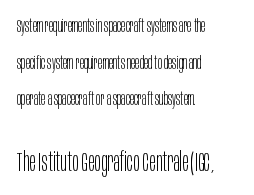
These two chunks differ in scale, with the bottom chunk taking the larger measure. This rendering uses left alignment, leaving the right contour irregular. Does the leading feel generous? Absolutely, it's lavish. Every stem runs plumb, perpendicular to the baseline. Is this a heavy cut? Hardly; it is regular or lighter. Caption: standard tracking, unaltered.
